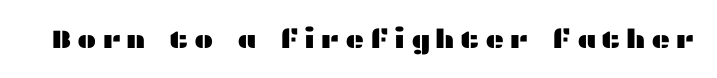
The image shows 26 px text type, upright; set unusually wide letter spacing (+0.2 em), not underlined.
